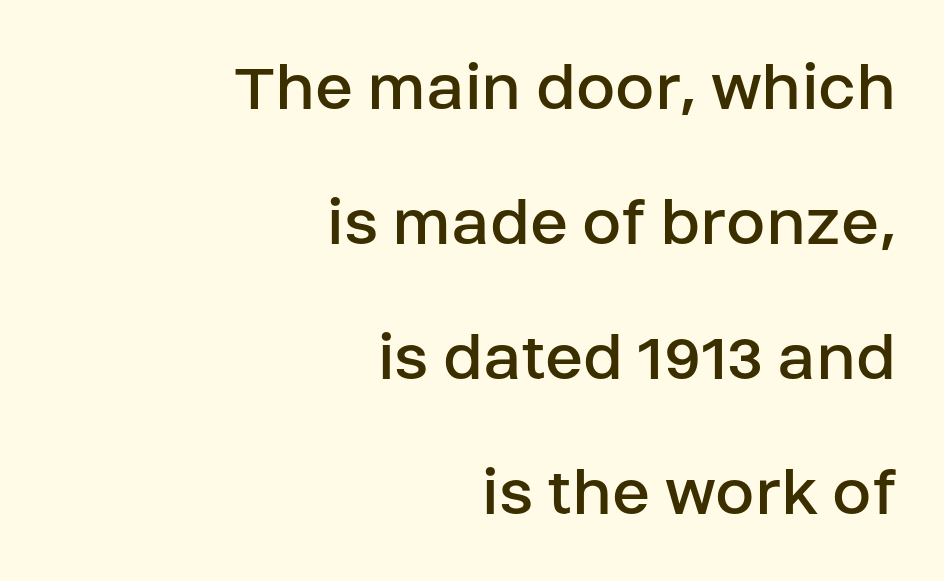
The image shows 71 px regular-weight sans-serif type, upright; set right-aligned, loose line spacing (1.9x), normal letter spacing, not underlined; low stroke contrast and a large x-height.
